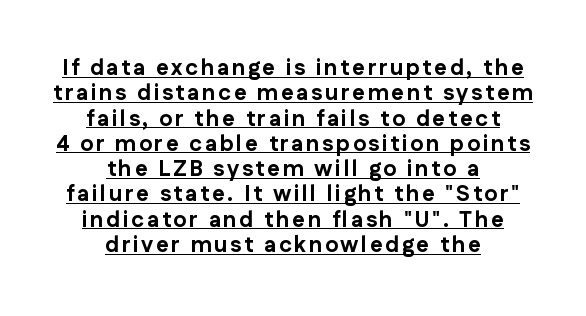
The image shows 22 px bold type, upright; set centered, tight line spacing (1.15x), underlined.
